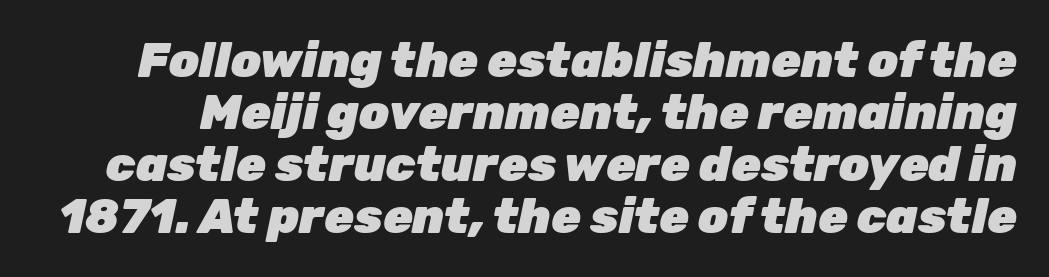
Tall strokes in this sample are angled rather than plumb. The space directly below the letters is spotless. Is this a fixed-width face? No — the glyphs have proportional, varying widths. In terms of letterspacing, this is plain default setting.
